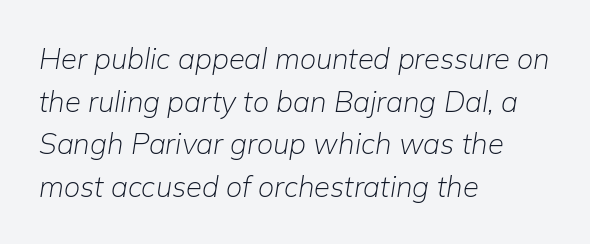
{"italic": "yes", "lean": "right", "slant_degrees": 9, "bold": "no", "weight": "light", "width": "normal", "stroke_contrast": "low", "x_height": "medium", "monospaced": "no", "underline": "no", "align": "left", "line_spacing": "normal", "line_spacing_ratio": 1.47, "letter_spacing": "normal", "letter_spacing_em": 0.0, "glyph_px": 29}
